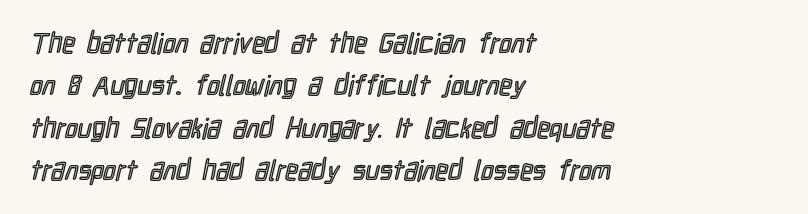
Q: Is the text italic (slanted)? A: Yes.
Q: Is the text underlined? A: No.
Q: How is the paragraph aligned? A: Left-aligned.
Q: Is the spacing between letters normal or unusually wide? A: Normal.
Q: Is the spacing between lines tight, normal or loose? A: Normal.
Q: Width (condensed, normal, or wide)? A: Condensed.
Q: x-height? A: Medium.
Q: Monospaced? A: No.
